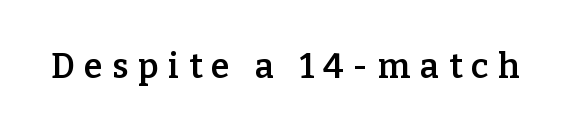
The image shows 34 px semibold serif type, upright; set unusually wide letter spacing (+0.28 em), not underlined; low stroke contrast and a medium x-height.
